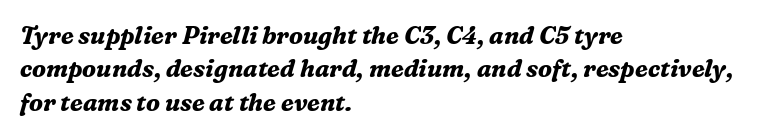
Characters are canted at an angle relative to the baseline's perpendicular. The passage shown is not underscored anywhere. These lines carry a lot of weight — the face is fully bold. Is there much room between lines? A standard amount, neither cramped nor airy. The tracking reads as untouched default to a designer's eye. If you drew a ruler down the left edge, every line would touch it.
